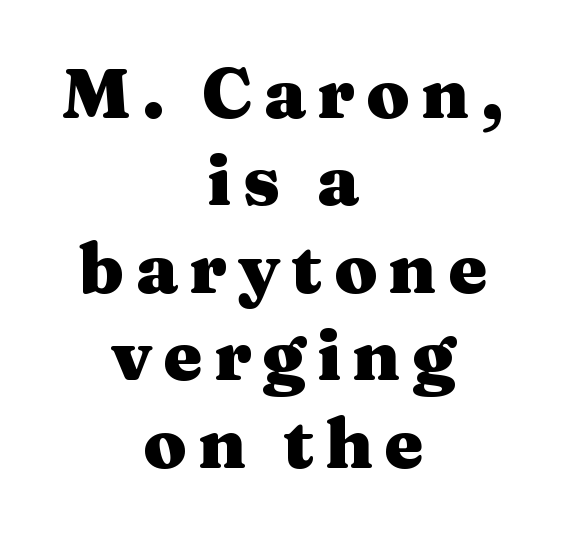
{"serif": "yes", "italic": "no", "bold": "yes", "weight": "heavy", "width": "wide", "stroke_contrast": "medium", "x_height": "medium", "monospaced": "no", "underline": "no", "align": "center", "line_spacing": "normal", "line_spacing_ratio": 1.25, "glyph_px": 70}
